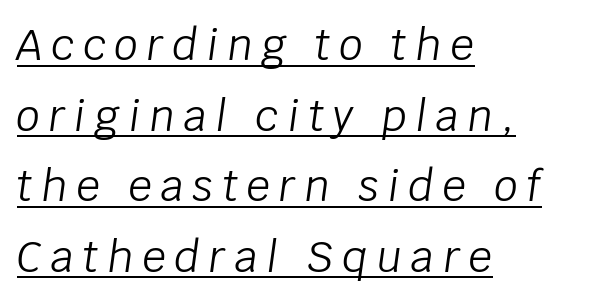
Q: Is the text bold? A: No.
Q: Is the text italic (slanted)? A: Yes, it leans right by about 8 degrees.
Q: Is the text underlined? A: Yes.
Q: How is the paragraph aligned? A: Left-aligned.
Q: Is the spacing between letters normal or unusually wide? A: Unusually wide.
Q: Is the spacing between lines tight, normal or loose? A: Normal.
Q: Width (condensed, normal, or wide)? A: Normal.
Q: Stroke contrast? A: Low.
Q: x-height? A: Large.
Q: Monospaced? A: No.
